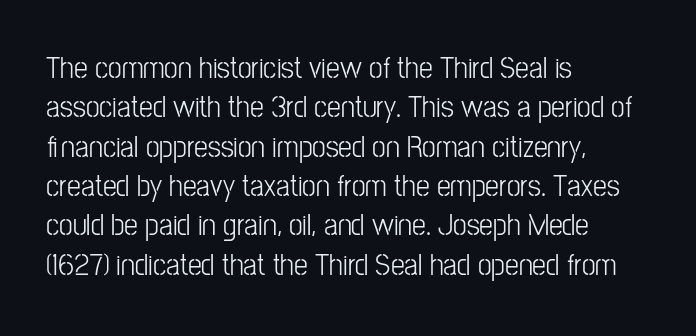
Q: Is the text italic (slanted)? A: No, it is upright.
Q: Is the typeface a serif or a sans-serif typeface? A: Sans-serif.
Q: Is the text underlined? A: No.
Q: How is the paragraph aligned? A: Left-aligned.
Q: Is the spacing between letters normal or unusually wide? A: Normal.
Q: Is the spacing between lines tight, normal or loose? A: Normal.
Q: Width (condensed, normal, or wide)? A: Condensed.
Q: Stroke contrast? A: Low.
Q: x-height? A: Medium.
Q: Monospaced? A: No.
